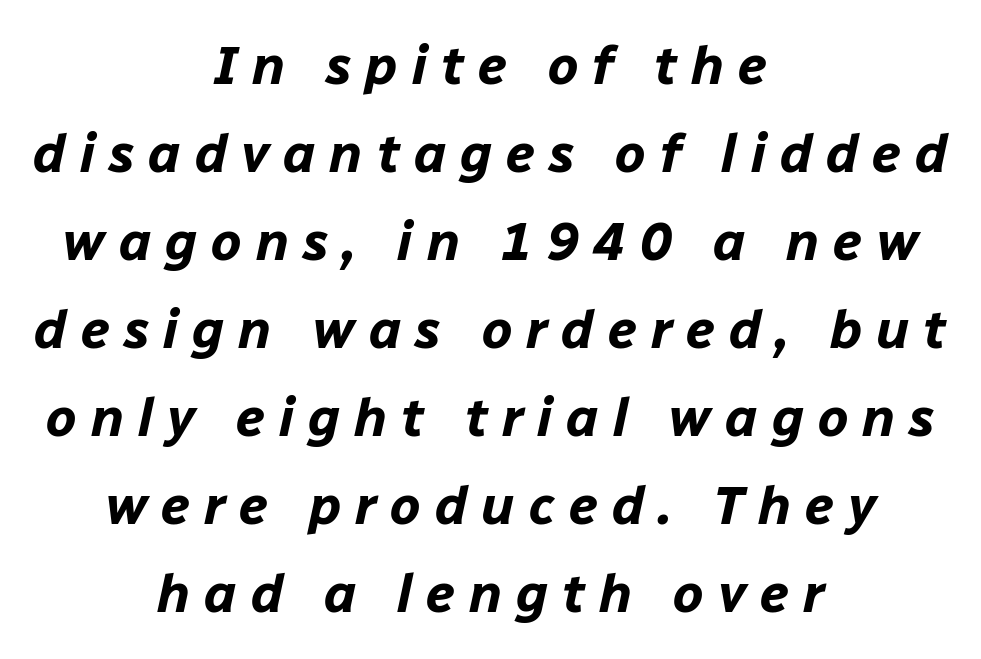
Characters follow at a spacing far wider than the type designer built in. The text block is weighted toward neither margin, spreading evenly from the middle. Leading: standard. Just letters on the line, the space beneath them empty.
